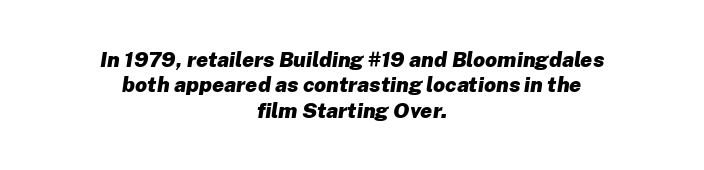
Q: Is the text bold? A: Yes.
Q: Is the text italic (slanted)? A: Yes, it leans right by about 8 degrees.
Q: Is the text underlined? A: No.
Q: How is the paragraph aligned? A: Centered.
Q: Is the spacing between letters normal or unusually wide? A: Normal.
